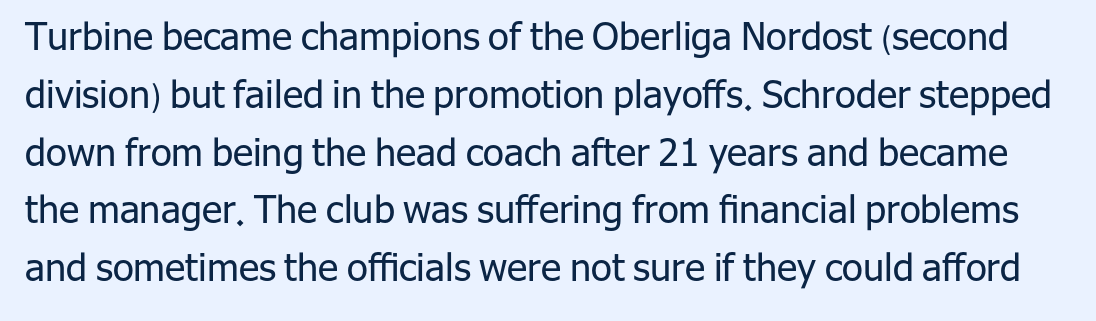
Q: Is the text bold? A: No.
Q: Is the text italic (slanted)? A: No, it is upright.
Q: Is the typeface a serif or a sans-serif typeface? A: Sans-serif.
Q: Is the text underlined? A: No.
Q: Is the spacing between letters normal or unusually wide? A: Normal.
Q: Is the spacing between lines tight, normal or loose? A: Normal.
Q: Width (condensed, normal, or wide)? A: Normal.
Q: Stroke contrast? A: Low.
Q: x-height? A: Medium.
Q: Monospaced? A: No.
